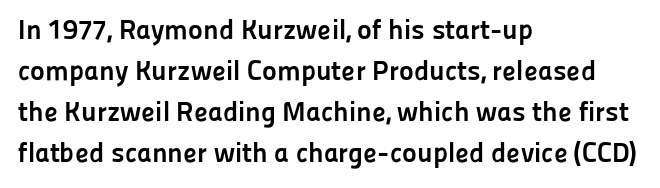
The leading is moderate, giving the passage an even texture. This sample uses plain, unmodified letter spacing. Character widths vary here, with narrow letters taking less room than wide ones. A student would call this left alignment; a typographer would say flush left, rag right. How heavy is the stroke? Heavy — this is a bold. Note: no serifs on the glyphs.
